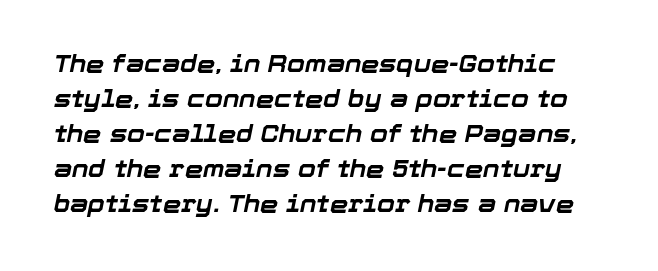
The space between consecutive lines is moderate. Just letters on the line, the space beneath them empty. Summary of weight: heavy, a full bold. The horizontal fit of the characters is conventional and even. If you drew a line through each stem, it would be angled.
